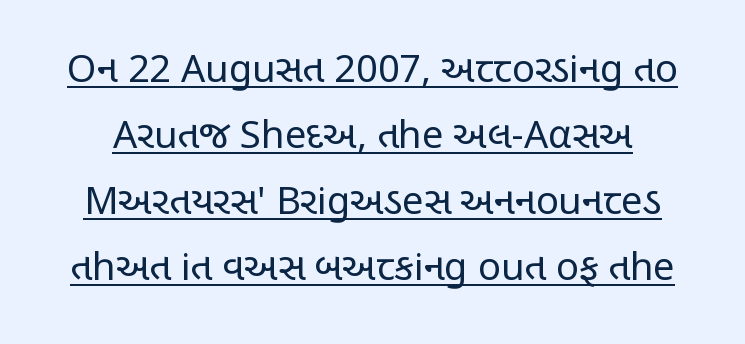
The face used here is proportionally spaced, like ordinary book or web type. In terms of posture, this sample is upright. There is no visible air inserted between adjacent glyphs. The weight tops out at a normal text grade. Font category for this specimen: sans-serif. Decoration check: the copy is underlined.
